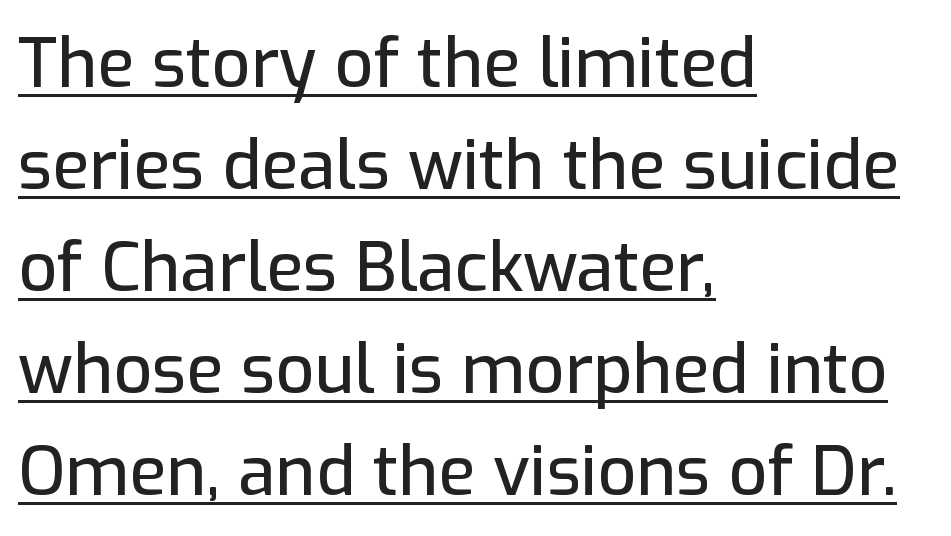
Q: Is the text italic (slanted)? A: No, it is upright.
Q: Is the typeface a serif or a sans-serif typeface? A: Sans-serif.
Q: Is the text underlined? A: Yes.
Q: How is the paragraph aligned? A: Left-aligned.
Q: Is the spacing between letters normal or unusually wide? A: Normal.
Q: Is the spacing between lines tight, normal or loose? A: Normal.
Q: Width (condensed, normal, or wide)? A: Normal.
Q: Stroke contrast? A: Low.
Q: x-height? A: Medium.
Q: Monospaced? A: No.
